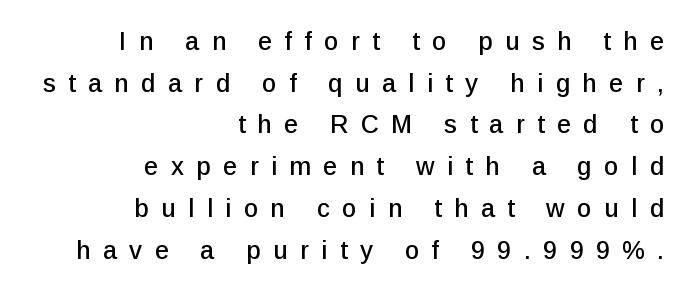
Q: Is the text italic (slanted)? A: No, it is upright.
Q: Is the text underlined? A: No.
Q: How is the paragraph aligned? A: Right-aligned.
Q: Is the spacing between letters normal or unusually wide? A: Unusually wide.
Q: Is the spacing between lines tight, normal or loose? A: Normal.
